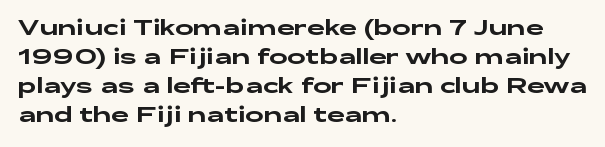
Q: Is the text italic (slanted)? A: No, it is upright.
Q: Is the text underlined? A: No.
Q: How is the paragraph aligned? A: Left-aligned.
Q: Is the spacing between letters normal or unusually wide? A: Normal.
Q: Is the spacing between lines tight, normal or loose? A: Normal.
